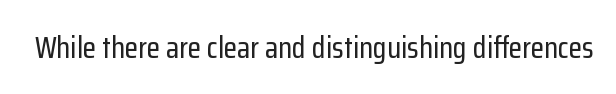
The image shows 31 px condensed sans-serif type, upright; set normal letter spacing, not underlined; low stroke contrast and a medium x-height.
